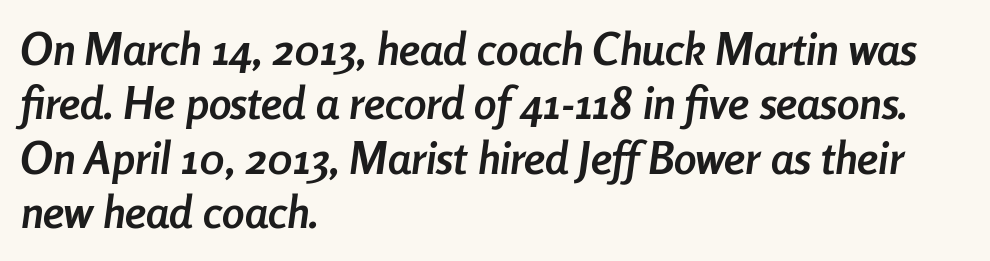
Q: Is the text bold? A: Yes.
Q: Is the text italic (slanted)? A: Yes, it leans right by about 8 degrees.
Q: Is the text underlined? A: No.
Q: How is the paragraph aligned? A: Left-aligned.
Q: Is the spacing between letters normal or unusually wide? A: Normal.
Q: Width (condensed, normal, or wide)? A: Condensed.
Q: Stroke contrast? A: Low.
Q: x-height? A: Medium.
Q: Monospaced? A: No.
